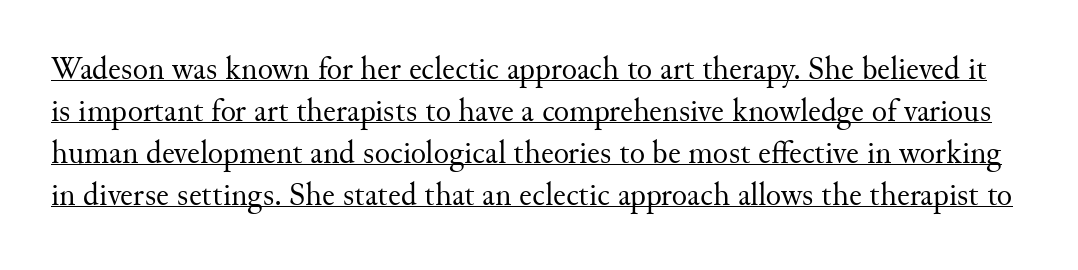
Is the letter spacing exaggerated? No — it looks like the ordinary default. Does the type have serifs? Yes, each stem ends in a small foot. Regarding leading, the lines here are spaced in the standard way. The passage shown is typed in a proportional face where columns would drift. Quick note: not italic, upright.
